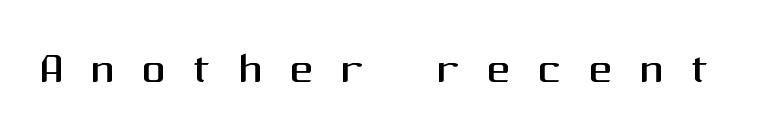
Serifs: no, the terminals of the letterforms are clean. No extra ink here — the face is not bold. The letters are spread apart with noticeably loose tracking. Here the designer chose a conventional face with non-uniform glyph widths.
